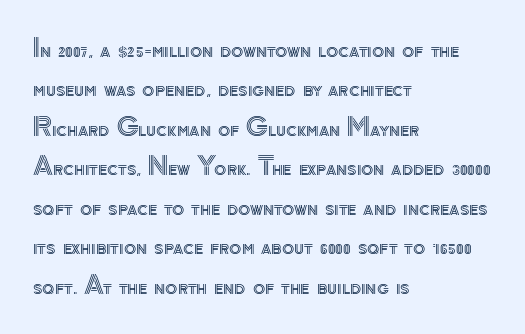
The setting favours the left margin, as ordinary paragraphs usually do. Is there any slant? The stems are plumb. A bare baseline throughout the passage. The letterforms sit shoulder to shoulder at normal distance. These lines sit exactly where default settings would place them.
